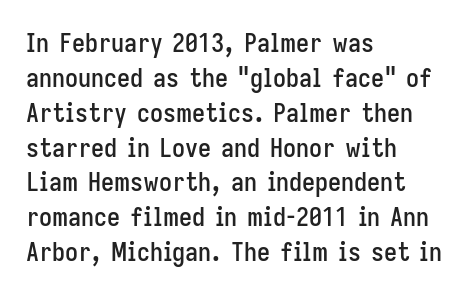
{"italic": "no", "underline": "no", "align": "left", "line_spacing": "normal", "line_spacing_ratio": 1.34, "letter_spacing": "normal", "letter_spacing_em": 0.0, "glyph_px": 26}
